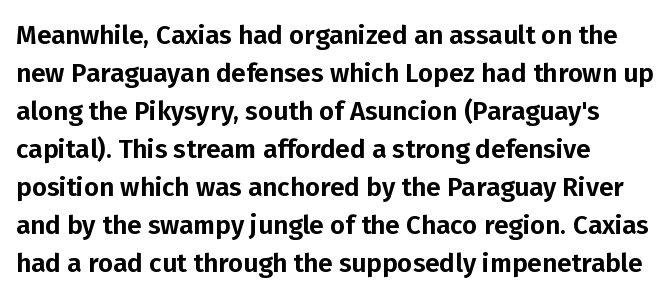
The image shows 26 px text type, upright; set left-aligned, normal line spacing (1.46x), normal letter spacing, not underlined.
